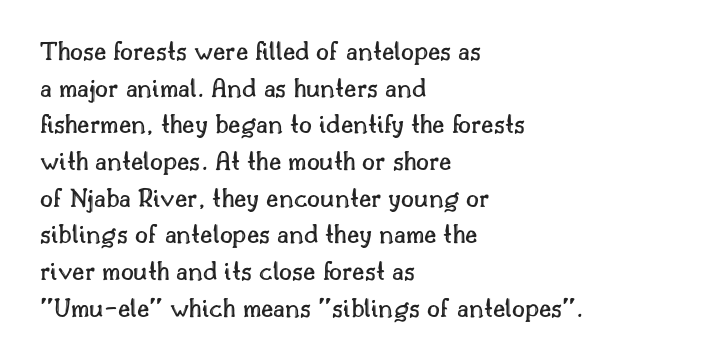
The image shows 28 px text type, upright; set left-aligned, normal line spacing (1.31x), normal letter spacing, not underlined; a small x-height.
